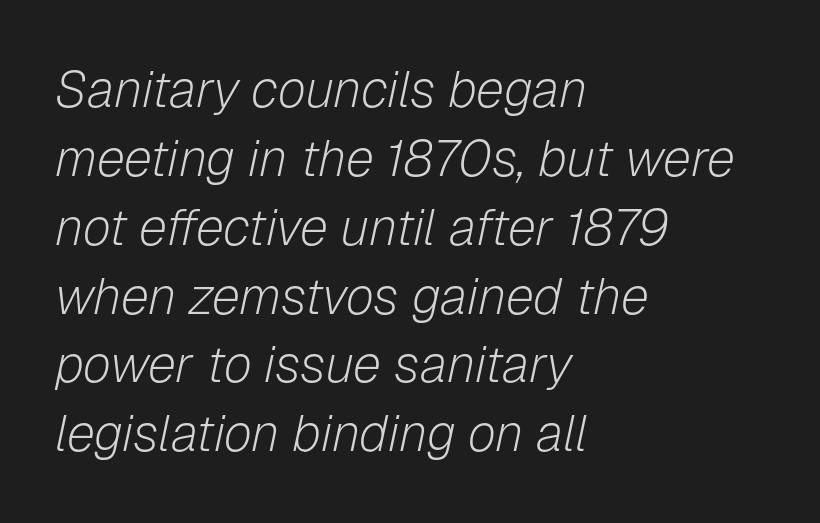
Q: Is the text bold? A: No.
Q: Is the text italic (slanted)? A: Yes, it leans right by about 12 degrees.
Q: Is the text underlined? A: No.
Q: How is the paragraph aligned? A: Left-aligned.
Q: Is the spacing between letters normal or unusually wide? A: Normal.
Q: Is the spacing between lines tight, normal or loose? A: Normal.
Q: Width (condensed, normal, or wide)? A: Normal.
Q: Stroke contrast? A: Low.
Q: x-height? A: Medium.
Q: Monospaced? A: No.
